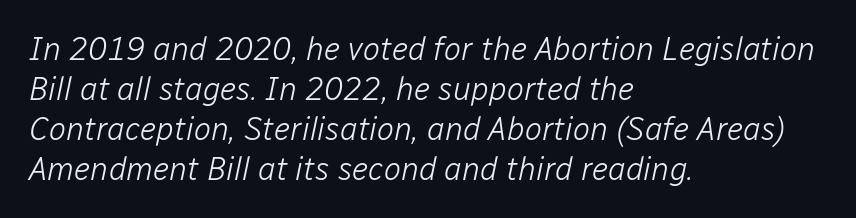
The image shows 32 px light type, italic (leaning right); set left-aligned, normal line spacing (1.25x), normal letter spacing, not underlined; low stroke contrast and a medium x-height.
